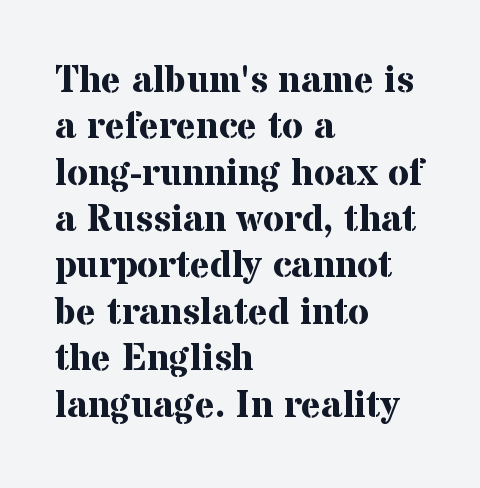
{"serif": "yes", "italic": "no", "bold": "yes", "weight": "bold", "width": "normal", "stroke_contrast": "medium", "x_height": "medium", "monospaced": "no", "underline": "no", "align": "left", "line_spacing_ratio": 1.22, "letter_spacing": "normal", "letter_spacing_em": 0.0, "glyph_px": 38}
